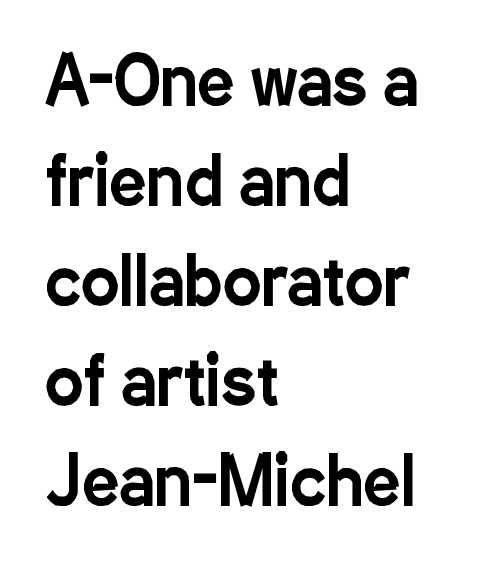
{"serif": "no", "italic": "no", "width": "condensed", "stroke_contrast": "low", "x_height": "medium", "monospaced": "no", "underline": "no", "align": "left", "line_spacing": "normal", "line_spacing_ratio": 1.54, "letter_spacing": "normal", "letter_spacing_em": 0.0, "glyph_px": 65}
